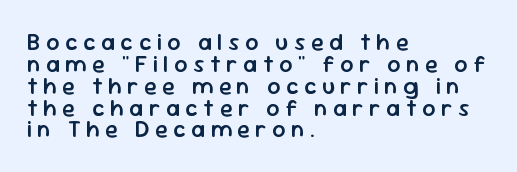
Q: Is the text bold? A: Semi-bold.
Q: Is the text italic (slanted)? A: No, it is upright.
Q: Is the text underlined? A: No.
Q: How is the paragraph aligned? A: Left-aligned.
Q: Is the spacing between letters normal or unusually wide? A: Unusually wide.
Q: Is the spacing between lines tight, normal or loose? A: Tight.
